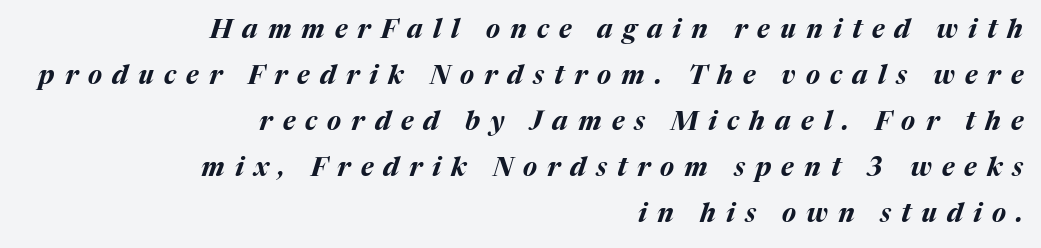
The words here are not underlined. Where is the straight margin? On the right. It's the slanting kind of type. Tracking value appears strongly positive — letters spread wide. The passage shown is emphatically bold.
